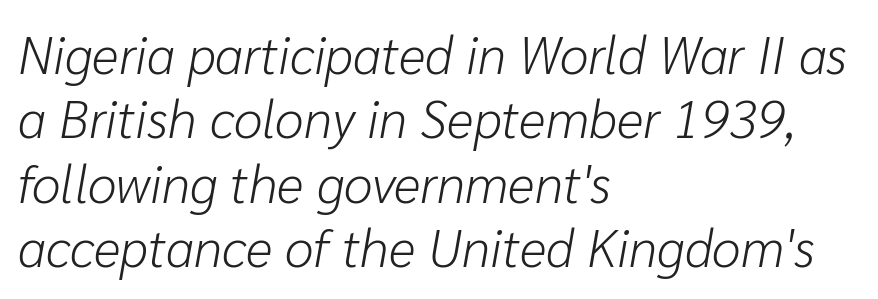
The image shows 52 px light type, italic (leaning right); set left-aligned, line spacing 1.24x, normal letter spacing, not underlined; low stroke contrast and a medium x-height.
